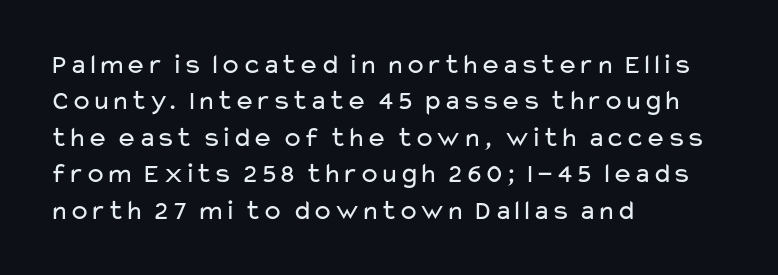
The image shows 28 px regular-weight, wide sans-serif type, upright; set left-aligned, normal line spacing (1.3x), normal letter spacing, not underlined; low stroke contrast and a medium x-height.
